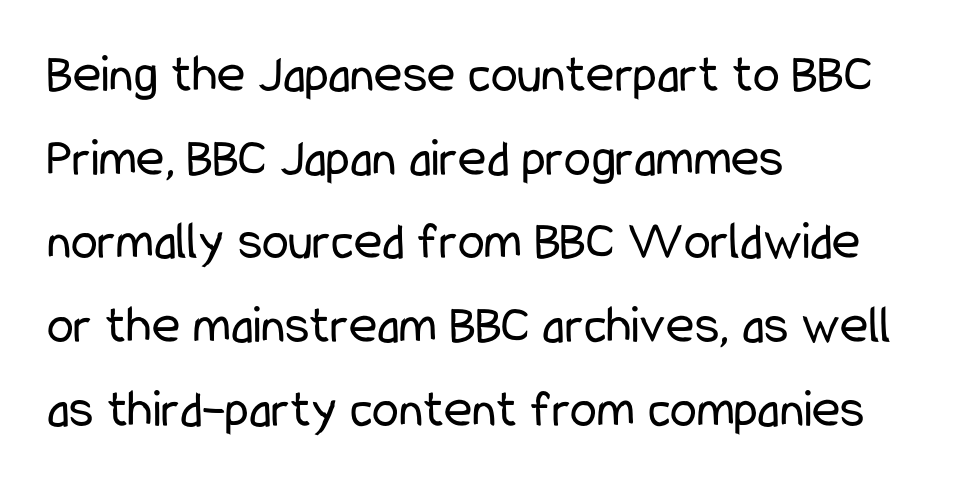
A quiet, ordinary-to-light weight characterises the typeface. Summary of vertical rhythm: regular, with standard interline spacing. Students, note that the glyphs here touch the page at normal intervals. These lines were composed using upright roman letters.
